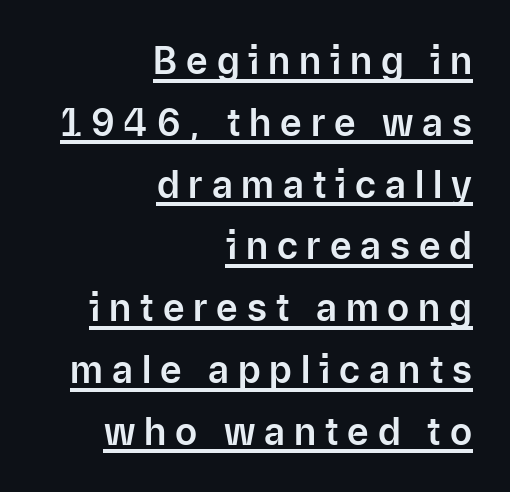
The image shows 37 px sans-serif type, upright; set right-aligned, normal line spacing (1.67x), unusually wide letter spacing (+0.24 em), underlined; low stroke contrast and a medium x-height.
